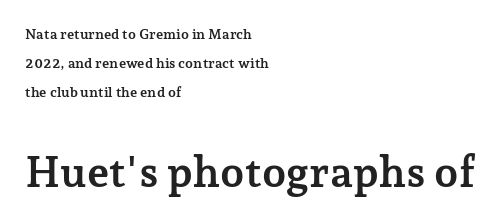
The image shows 43 px semibold serif type, upright; set left-aligned, loose line spacing (2.06x), normal letter spacing, not underlined; the second (bottom) block is 3.07x larger; low stroke contrast and a medium x-height.
